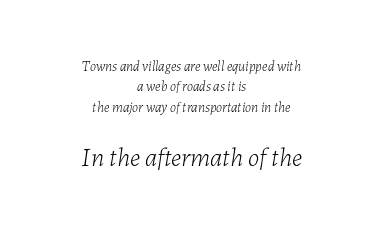
The passage shown is not underscored anywhere. The font sits on the lighter half of the weight spectrum, regular included. Successive baselines arrive at the customary interval. This sample uses an oblique cut, with every glyph tilted off the vertical.
